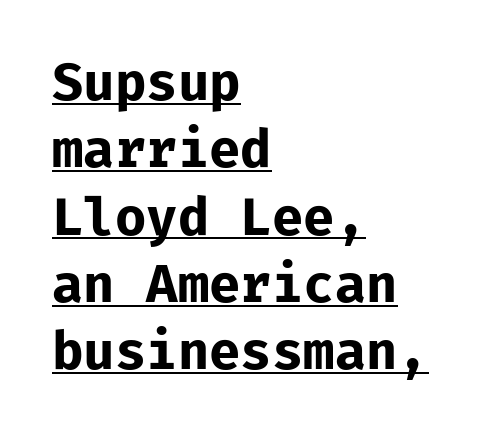
Honestly, the letter spacing is just normal — you wouldn't notice it. Which margin do the lines hug? The left one — the right edge is uneven. Italic? Not at all — the glyphs are vertical. This is heavy type, rendered in bold. Students, observe the line beneath the letters — that is underlining.
